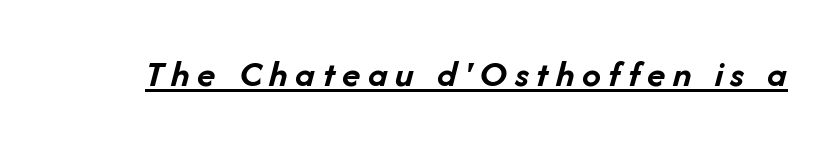
The image shows 38 px semibold type, italic (leaning right); set unusually wide letter spacing (+0.2 em), underlined; low stroke contrast and a medium x-height.
